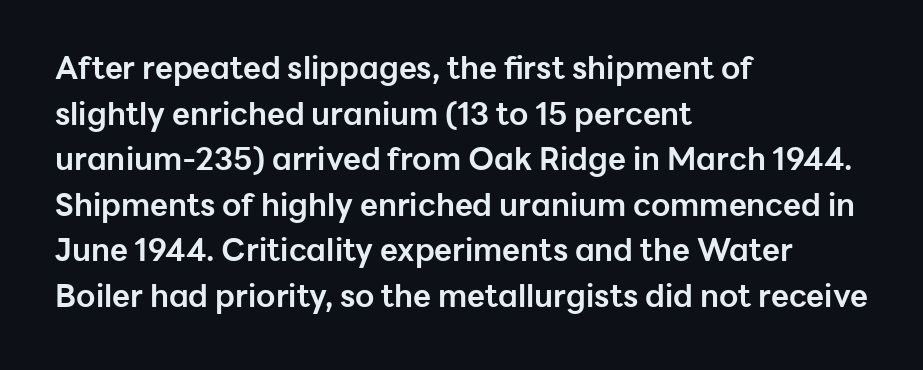
The font family rendered here belongs to the sans-serif group. The tracking reads as untouched default to a designer's eye. The specimen reads as upright at a glance. A normal amount of white space separates one row of letters from the next. The baseline area is clear. The lines are quadded left.
